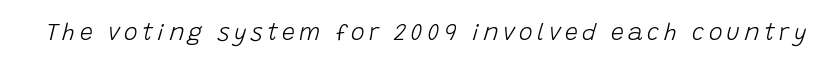
Descender tails drop into unmarked territory. The characters are drawn with everyday or finer stroke widths. Every character sits at an angle, as italics do.
